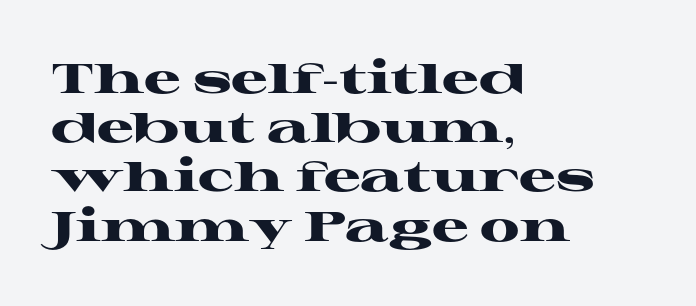
Here the designer chose a conventional face with non-uniform glyph widths. The typeface chosen for these lines features serifs. Unmarked baselines from the first word to the last. Is there any slant? The stems are plumb. The face used here has the dense, thick strokes of a bold. Standard letterfit; no display-style spreading of the glyphs.
